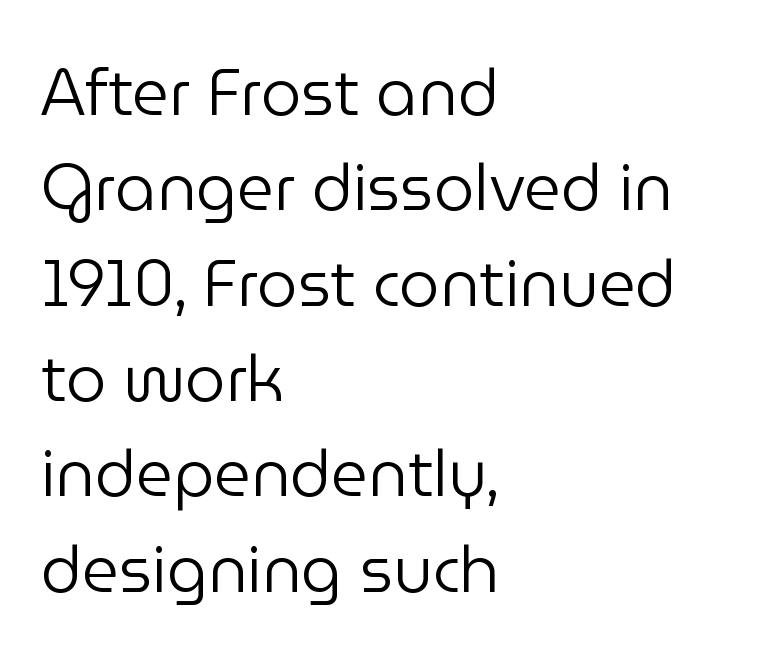
The image shows 64 px regular-weight sans-serif type, upright; set left-aligned, normal line spacing (1.49x), normal letter spacing, not underlined; low stroke contrast and a medium x-height.
